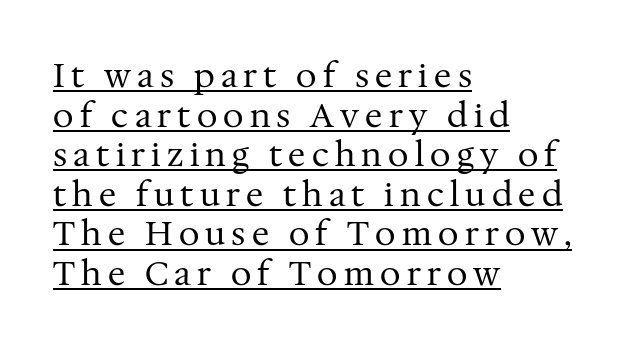
All the whitespace from short lines collects on the right. No heavy texture on the line: the type isn't bold. I'd call this a serif setting — the letters wear small feet. You can see a thin bar hugging the bottom of the glyphs.
